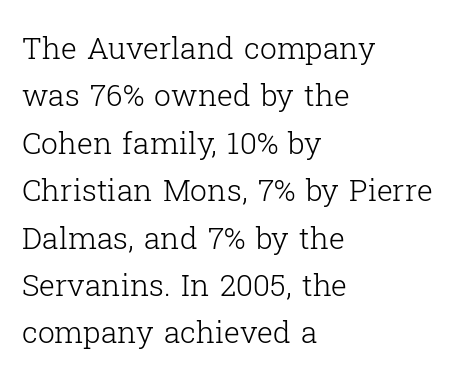
The image shows 30 px light serif type, upright; set left-aligned, normal line spacing (1.58x), normal letter spacing, not underlined; low stroke contrast and a medium x-height.
